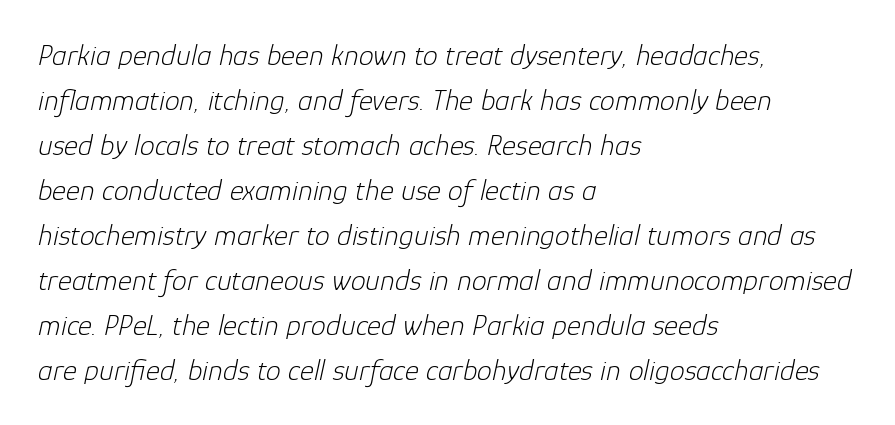
The image shows 30 px light type, italic (leaning right); set left-aligned, normal line spacing (1.5x), normal letter spacing, not underlined; low stroke contrast and a medium x-height.
